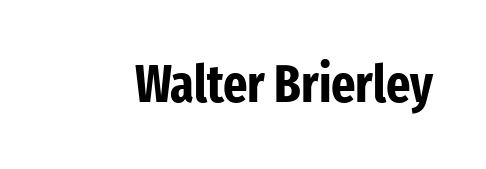
Upright lettering throughout. Does the type have serifs? No, each stem ends abruptly. This rendering features lettering with no underline. The rendering uses natural spacing where letterforms have individual widths.
